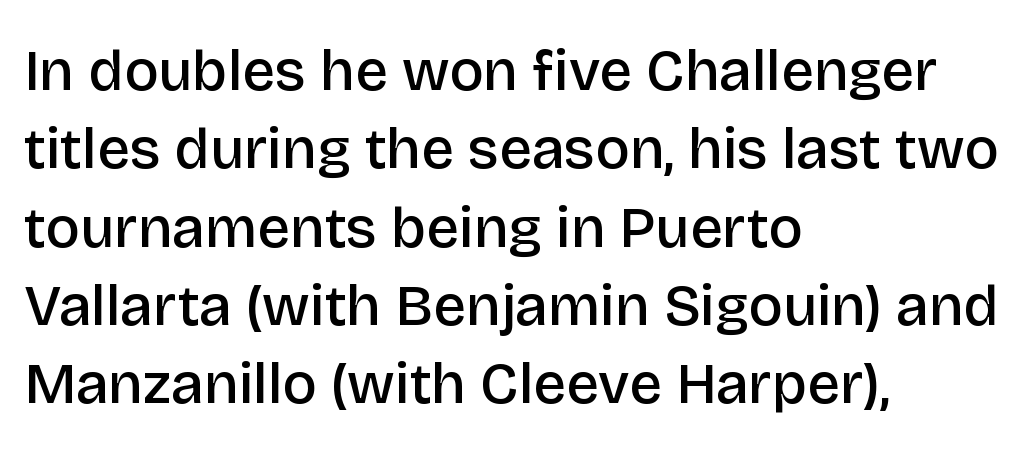
{"serif": "no", "italic": "no", "bold": "semi", "weight": "semibold", "width": "normal", "stroke_contrast": "low", "x_height": "large", "monospaced": "no", "underline": "no", "align": "left", "line_spacing": "normal", "line_spacing_ratio": 1.35, "letter_spacing": "normal", "letter_spacing_em": 0.0, "glyph_px": 58}
